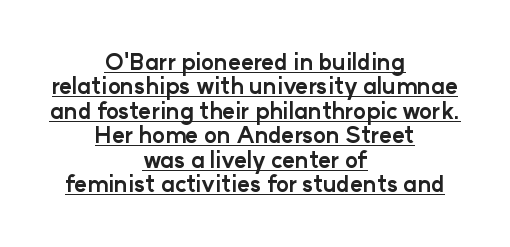
A roman cut, with each character standing at attention. This rendering features underlined lettering. Glyph-to-glyph distance matches everyday printed text. One glance says dense: line gaps are narrower than usual. Bold? Absolutely — the strokes are thick and heavy.
